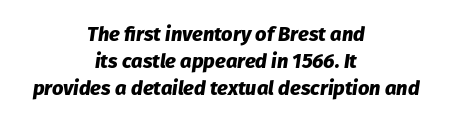
The gap between lines stays unmarked. The strokes are fattened all the way to bold. Which margin do the lines hug? Neither — every line sits in the middle. An italicized treatment has been applied to the whole sample. The gaps between neighbouring characters are ordinary and unremarkable. The space between consecutive lines is moderate.
